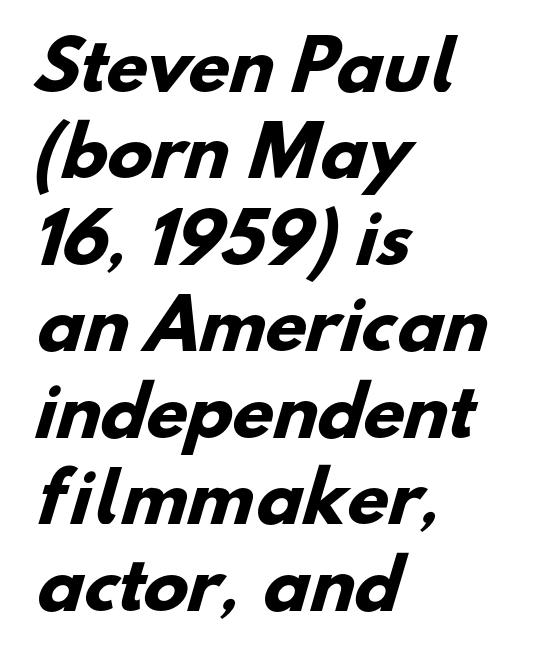
A full-strength bold gives these letters their thick strokes. Each letter's strokes conclude bluntly, with no projecting serifs. Character widths vary here, with narrow letters taking less room than wide ones. Which margin do the lines hug? The left one — the right edge is uneven. Descenders are the only things crossing below the line. Letter spacing: default.
